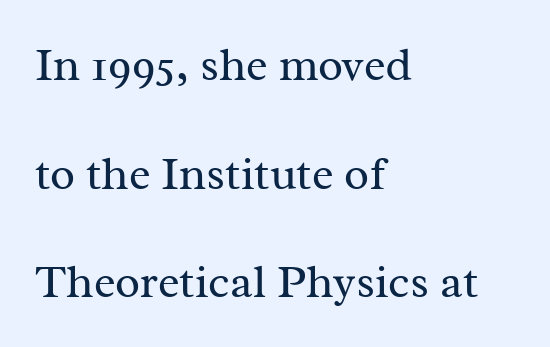
Q: Is the text bold? A: No.
Q: Is the text italic (slanted)? A: No, it is upright.
Q: Is the typeface a serif or a sans-serif typeface? A: Serif.
Q: Is the text underlined? A: No.
Q: How is the paragraph aligned? A: Left-aligned.
Q: Is the spacing between letters normal or unusually wide? A: Normal.
Q: Is the spacing between lines tight, normal or loose? A: Loose.
Q: Width (condensed, normal, or wide)? A: Normal.
Q: Stroke contrast? A: Medium.
Q: x-height? A: Medium.
Q: Monospaced? A: No.
